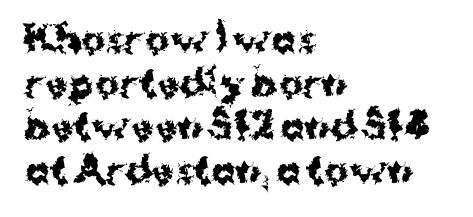
The image shows 36 px bold sans-serif type, upright; set left-aligned, line spacing 1.21x, normal letter spacing, not underlined; medium stroke contrast and a medium x-height.
